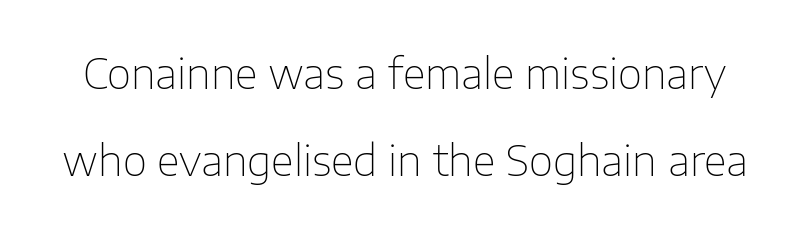
Serifs: no, the terminals of the letterforms are clean. The face looks like a standard text weight, possibly lighter. The glyphs are unaccompanied by any horizontal stroke below them. Ascenders rise straight up at ninety degrees. Notice the wide empty band between every row — that's loose leading. Proportional: the letters do not fall into vertical columns.
